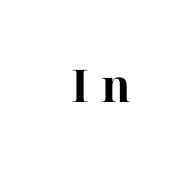
Q: Is the text bold? A: Yes.
Q: Is the text italic (slanted)? A: No, it is upright.
Q: Is the typeface a serif or a sans-serif typeface? A: Serif.
Q: Is the text underlined? A: No.
Q: Is the spacing between letters normal or unusually wide? A: Unusually wide.
Q: Width (condensed, normal, or wide)? A: Normal.
Q: Stroke contrast? A: High.
Q: x-height? A: Medium.
Q: Monospaced? A: No.
